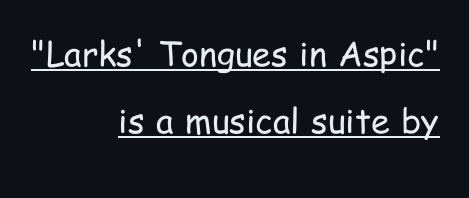
The image shows 34 px regular-weight, condensed sans-serif type, upright; set right-aligned, loose line spacing (1.96x), normal letter spacing, underlined; low stroke contrast and a medium x-height.
